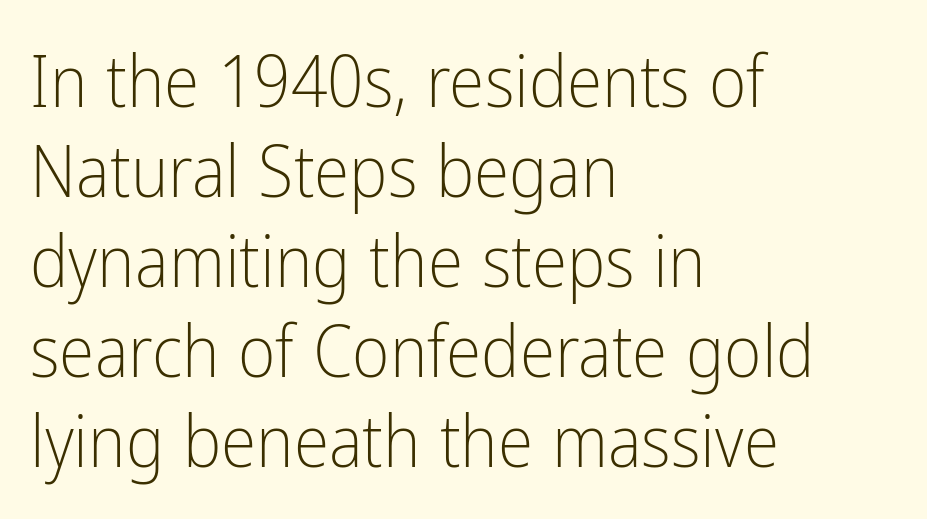
Q: Is the text bold? A: No.
Q: Is the text italic (slanted)? A: No, it is upright.
Q: Is the typeface a serif or a sans-serif typeface? A: Sans-serif.
Q: Is the text underlined? A: No.
Q: How is the paragraph aligned? A: Left-aligned.
Q: Is the spacing between letters normal or unusually wide? A: Normal.
Q: Is the spacing between lines tight, normal or loose? A: Normal.
Q: Width (condensed, normal, or wide)? A: Condensed.
Q: Stroke contrast? A: Low.
Q: x-height? A: Medium.
Q: Monospaced? A: No.
